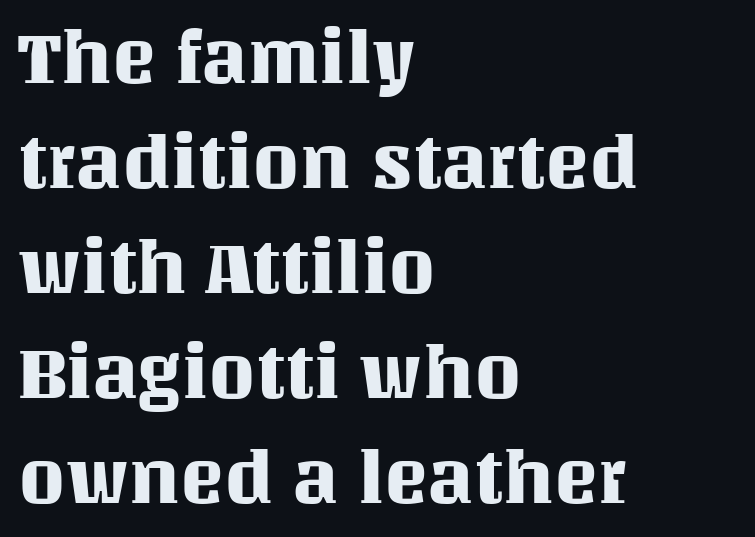
The image shows 74 px text type, upright; set left-aligned, normal line spacing (1.42x), normal letter spacing, not underlined; medium stroke contrast and a large x-height.
